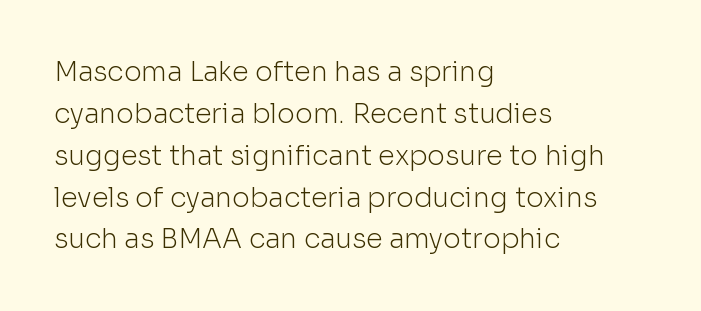
The image shows 27 px text type, upright; set left-aligned, normal line spacing (1.55x), normal letter spacing, not underlined.
